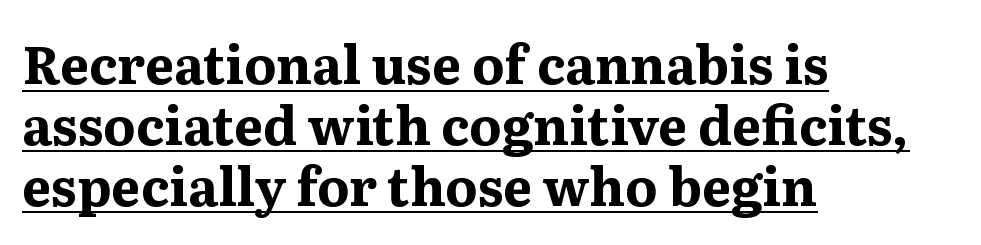
The image shows 52 px bold serif type, upright; set left-aligned, line spacing 1.17x, normal letter spacing, underlined; medium stroke contrast and a medium x-height.
